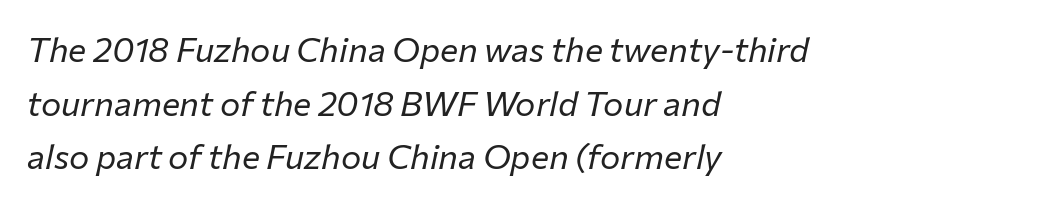
{"italic": "yes", "lean": "right", "slant_degrees": 12, "bold": "no", "weight": "regular", "width": "normal", "stroke_contrast": "low", "x_height": "medium", "monospaced": "no", "underline": "no", "align": "left", "line_spacing": "normal", "line_spacing_ratio": 1.58, "letter_spacing": "normal", "letter_spacing_em": 0.0, "glyph_px": 34}
